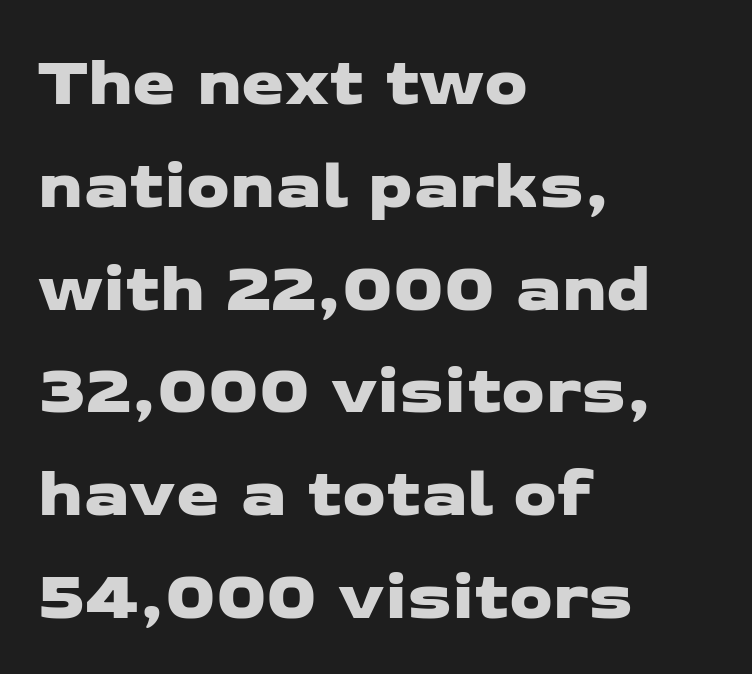
{"serif": "no", "width": "wide", "stroke_contrast": "low", "x_height": "medium", "monospaced": "no", "underline": "no", "align": "left", "line_spacing": "normal", "line_spacing_ratio": 1.49, "letter_spacing": "normal", "letter_spacing_em": 0.0, "glyph_px": 69}
